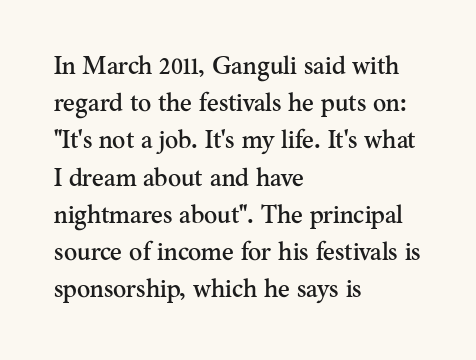
{"italic": "no", "underline": "no", "align": "left", "line_spacing": "normal", "line_spacing_ratio": 1.49, "letter_spacing": "normal", "letter_spacing_em": 0.0, "glyph_px": 25}
